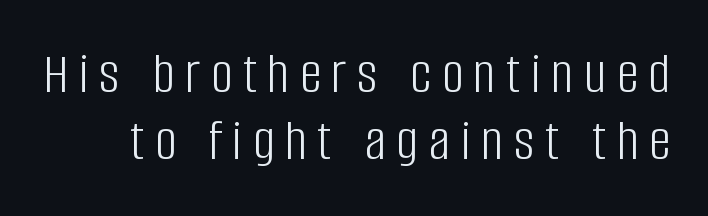
{"serif": "no", "italic": "no", "bold": "no", "weight": "light", "width": "condensed", "stroke_contrast": "low", "x_height": "large", "monospaced": "no", "underline": "no", "line_spacing": "tight", "line_spacing_ratio": 1.12, "glyph_px": 60}
